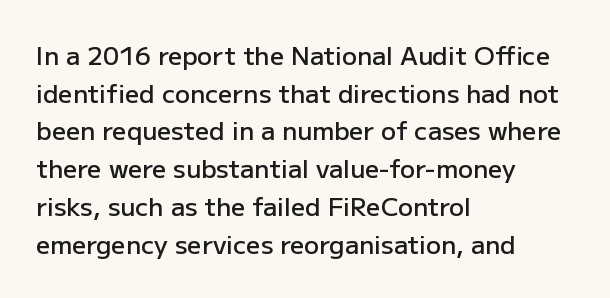
The image shows 25 px text type, upright; set left-aligned, normal line spacing (1.51x), normal letter spacing, not underlined.
